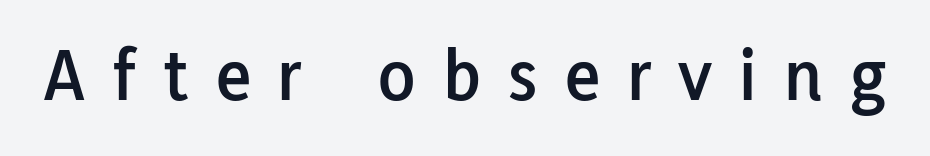
The image shows 76 px sans-serif type, upright; set unusually wide letter spacing (+0.36 em), not underlined; low stroke contrast and a medium x-height.
